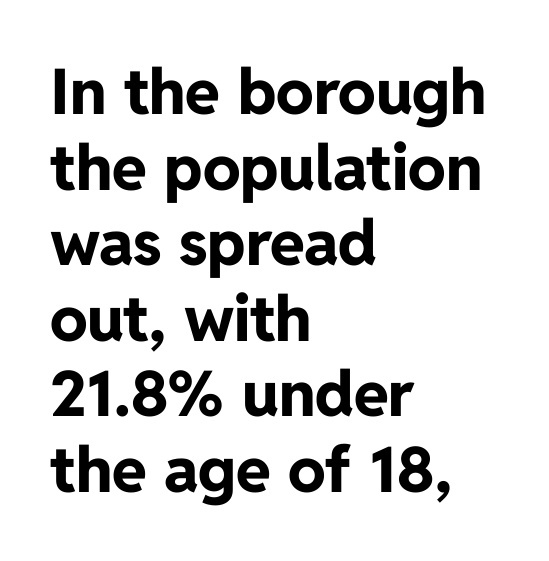
{"serif": "no", "italic": "no", "bold": "yes", "weight": "bold", "width": "normal", "stroke_contrast": "low", "x_height": "medium", "monospaced": "no", "underline": "no", "align": "left", "line_spacing_ratio": 1.2, "letter_spacing": "normal", "letter_spacing_em": 0.0, "glyph_px": 63}
